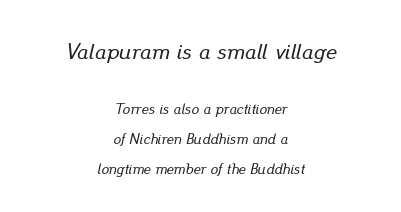
{"italic": "yes", "lean": "right", "slant_degrees": 13, "underline": "no", "align": "center", "line_spacing": "loose", "line_spacing_ratio": 1.99, "letter_spacing": "normal", "letter_spacing_em": 0.0, "larger_block": "first", "size_ratio": 1.53, "glyph_px": 23}
